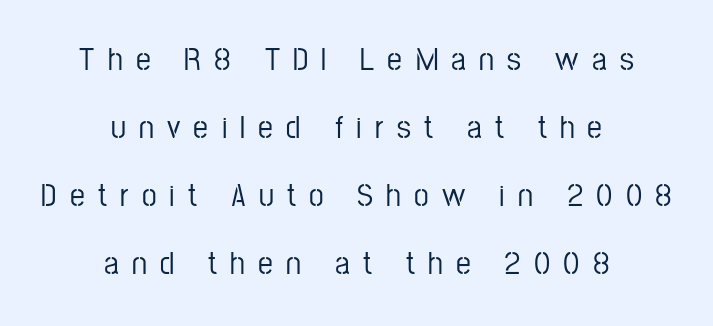
The image shows 33 px condensed sans-serif type, upright; set centered, loose line spacing (2.06x), unusually wide letter spacing (+0.4 em), not underlined; low stroke contrast and a medium x-height.
